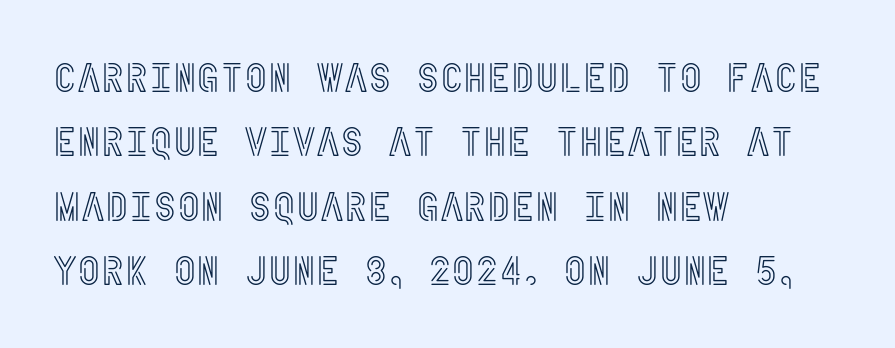
{"italic": "no", "width": "condensed", "x_height": "large", "underline": "no", "align": "left", "line_spacing": "normal", "line_spacing_ratio": 1.57, "letter_spacing": "normal", "letter_spacing_em": 0.0, "glyph_px": 41}
